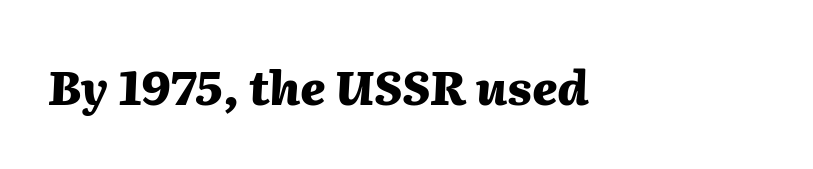
Q: Is the text bold? A: Yes.
Q: Is the text italic (slanted)? A: Yes, it leans right by about 2 degrees.
Q: Is the text underlined? A: No.
Q: Is the spacing between letters normal or unusually wide? A: Normal.
Q: Width (condensed, normal, or wide)? A: Normal.
Q: Stroke contrast? A: Medium.
Q: x-height? A: Medium.
Q: Monospaced? A: No.
